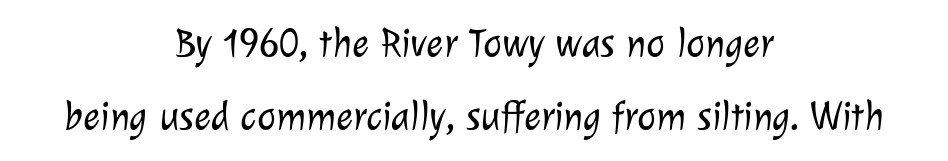
The image shows 40 px light sans-serif type; set centered, line spacing 1.82x, normal letter spacing, not underlined; low stroke contrast and a medium x-height.
